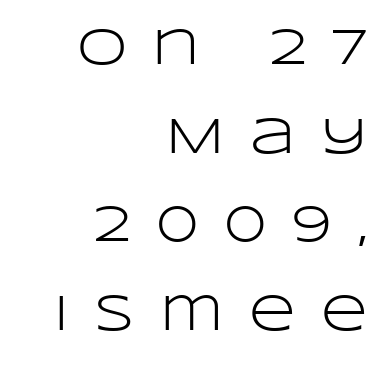
Has an underline been added? It has not. Spacing verdict: proportional, widths tailored to each character. This sample uses an upright cut, with every glyph sitting square on the baseline. The passage shown is not bold in any degree. Observe the absence of serifs on each vertical stroke in this sample. Compared with a flush-left layout, this one pins lines to the opposite, right side.
